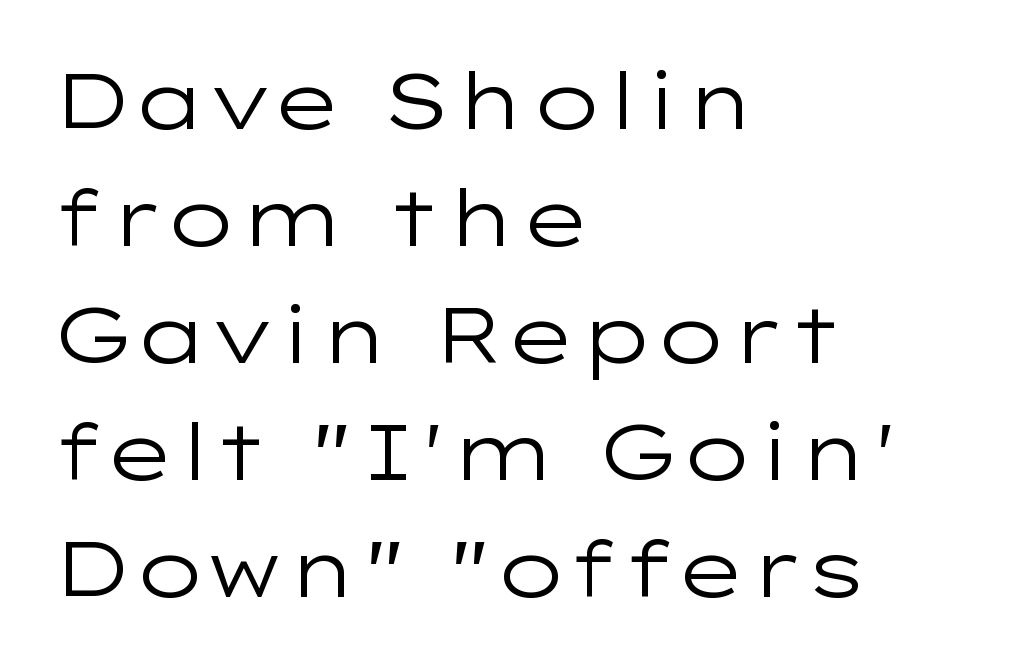
The weight would be labelled regular, book, light, or lighter still. Is this a fixed-width face? No — the glyphs have proportional, varying widths. The lines in this sample share a left origin and differ only in where they stop. Any mark beneath the type? The region is blank. How would I describe the line gaps? Plain and ordinary. If you drew a line through each stem, it would be perfectly vertical.
